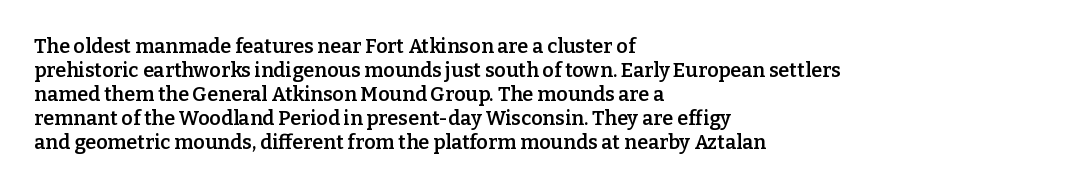
{"italic": "no", "bold": "semi", "underline": "no", "align": "left", "line_spacing_ratio": 1.2, "letter_spacing": "normal", "letter_spacing_em": 0.0, "glyph_px": 20}
